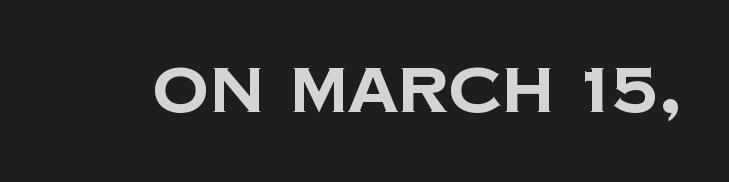
Honestly, the letter spacing is just normal — you wouldn't notice it. Serif or sans? Sans — the stroke terminals are bare. Does the weight exceed regular? Yes, all the way to bold. The space directly below the letters is spotless.
